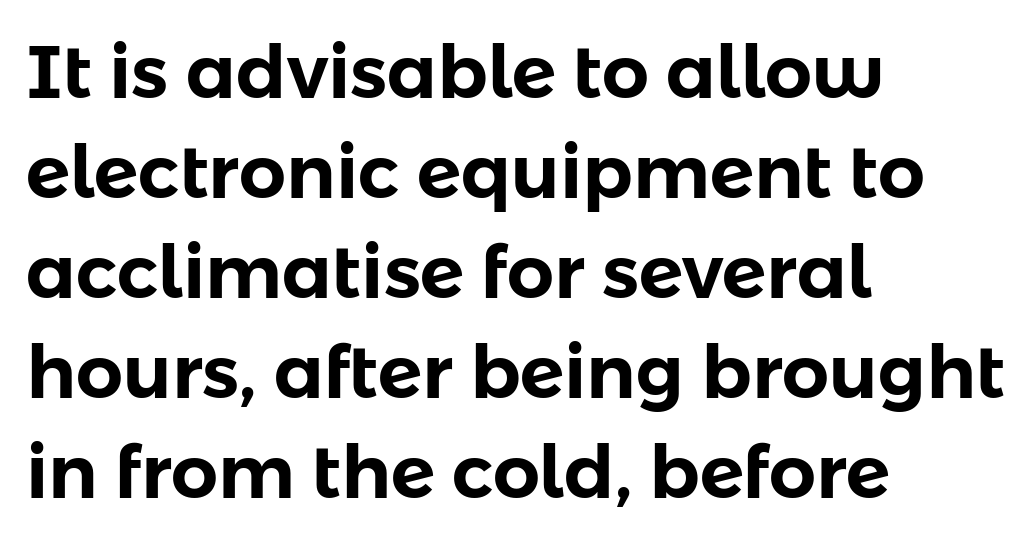
Q: Is the text italic (slanted)? A: No, it is upright.
Q: Is the typeface a serif or a sans-serif typeface? A: Sans-serif.
Q: Is the text underlined? A: No.
Q: How is the paragraph aligned? A: Left-aligned.
Q: Is the spacing between letters normal or unusually wide? A: Normal.
Q: Is the spacing between lines tight, normal or loose? A: Normal.
Q: Width (condensed, normal, or wide)? A: Normal.
Q: Stroke contrast? A: Low.
Q: x-height? A: Medium.
Q: Monospaced? A: No.
